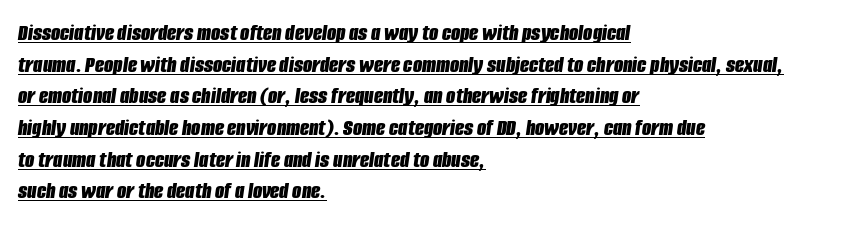
{"italic": "yes", "lean": "right", "slant_degrees": 8, "bold": "yes", "underline": "yes", "align": "left", "line_spacing": "normal", "line_spacing_ratio": 1.32, "letter_spacing": "normal", "letter_spacing_em": 0.0, "glyph_px": 24}
